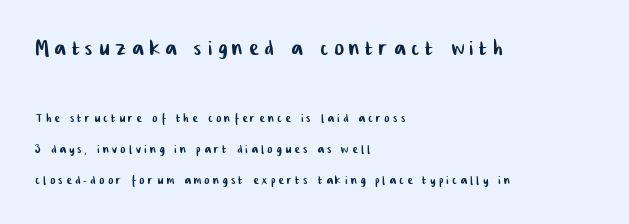
The image shows 28 px condensed sans-serif type; set left-aligned, loose line spacing (1.93x), unusually wide letter spacing (+0.22 em), not underlined; the first (top) block is 1.75x larger; low stroke contrast and a medium x-height.
